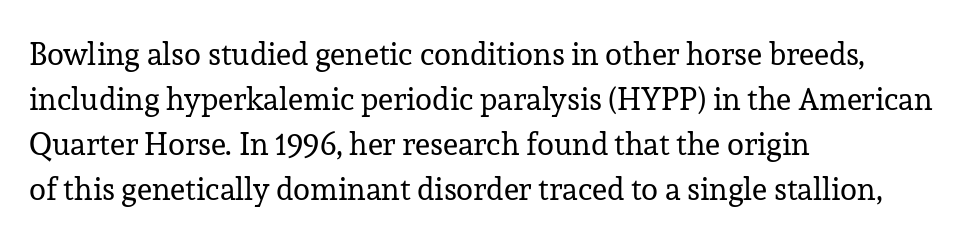
Q: Is the text bold? A: No.
Q: Is the text italic (slanted)? A: No, it is upright.
Q: Is the typeface a serif or a sans-serif typeface? A: Serif.
Q: Is the text underlined? A: No.
Q: How is the paragraph aligned? A: Left-aligned.
Q: Is the spacing between letters normal or unusually wide? A: Normal.
Q: Is the spacing between lines tight, normal or loose? A: Normal.
Q: Width (condensed, normal, or wide)? A: Normal.
Q: Stroke contrast? A: Low.
Q: x-height? A: Medium.
Q: Monospaced? A: No.
